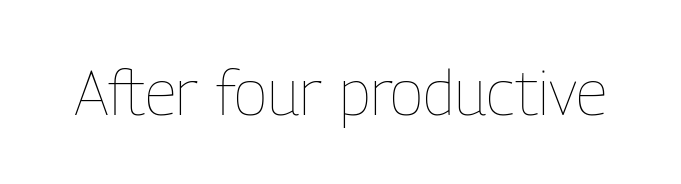
The passage shown is typed in a proportional face where columns would drift. A bare baseline throughout the passage. Ascenders rise straight up at ninety degrees. Unbolded letterforms with no extra heft.
